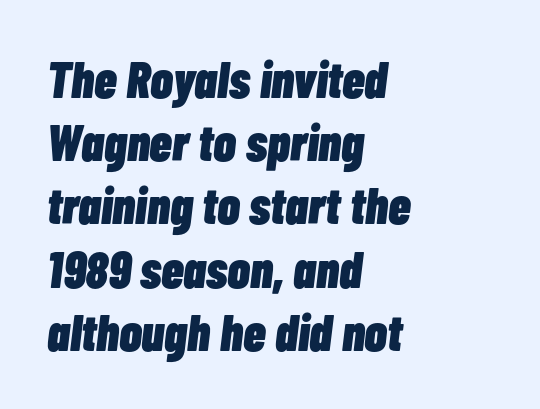
Q: Is the text bold? A: Yes.
Q: Is the text italic (slanted)? A: Yes, it leans right by about 7 degrees.
Q: Is the text underlined? A: No.
Q: How is the paragraph aligned? A: Left-aligned.
Q: Is the spacing between letters normal or unusually wide? A: Normal.
Q: Width (condensed, normal, or wide)? A: Condensed.
Q: Stroke contrast? A: Low.
Q: x-height? A: Medium.
Q: Monospaced? A: No.
